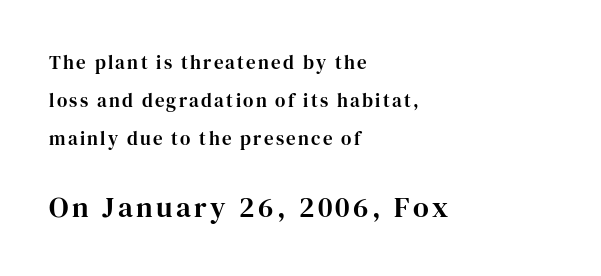
The image shows 29 px serif type, upright; set left-aligned, loose line spacing (1.99x), not underlined; the second (bottom) block is 1.53x larger; high stroke contrast and a medium x-height.
